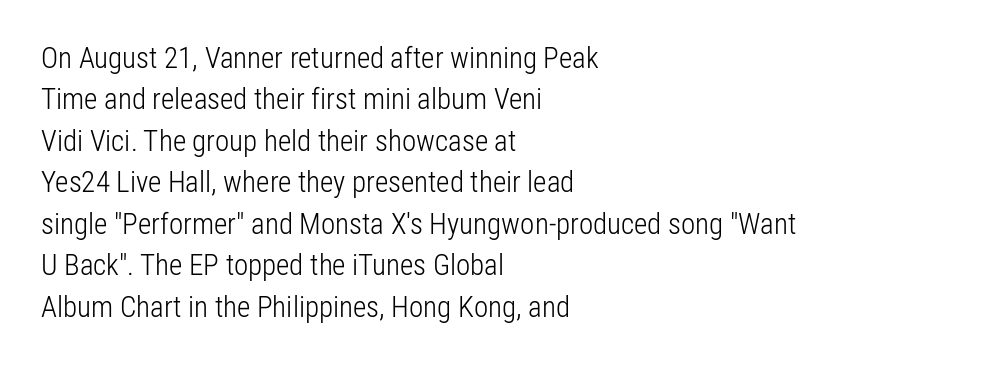
{"serif": "no", "italic": "no", "bold": "no", "weight": "light", "width": "condensed", "stroke_contrast": "low", "x_height": "medium", "monospaced": "no", "underline": "no", "align": "left", "line_spacing": "normal", "line_spacing_ratio": 1.43, "letter_spacing": "normal", "letter_spacing_em": 0.0, "glyph_px": 29}
